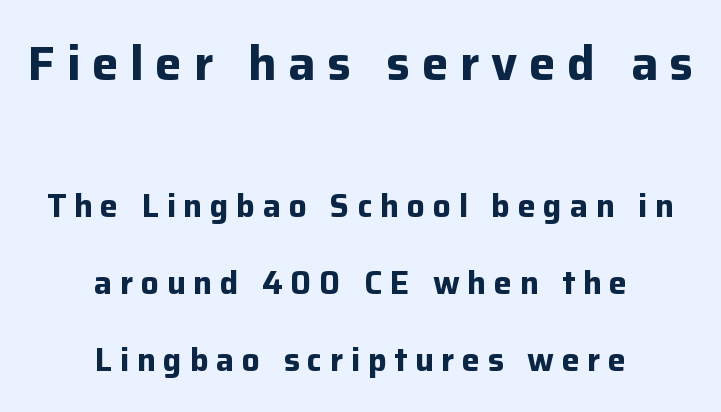
The image shows 48 px bold sans-serif type, upright; set centered, loose line spacing (2.42x), unusually wide letter spacing (+0.24 em), not underlined; the first (top) block is 1.5x larger; low stroke contrast and a medium x-height.
